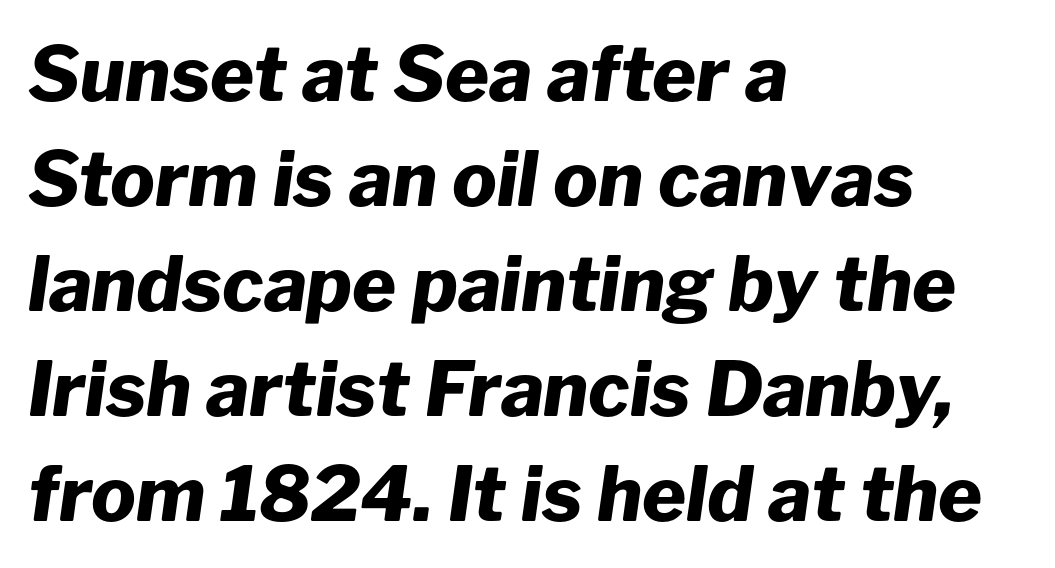
Vertical spacing — default. As a designer I'd log this as weight 700, bold. The specimen omits any rule beneath the text block's lines. This is oblique type, the kind used for emphasis or titles. Spacing verdict: proportional, widths tailored to each character.
